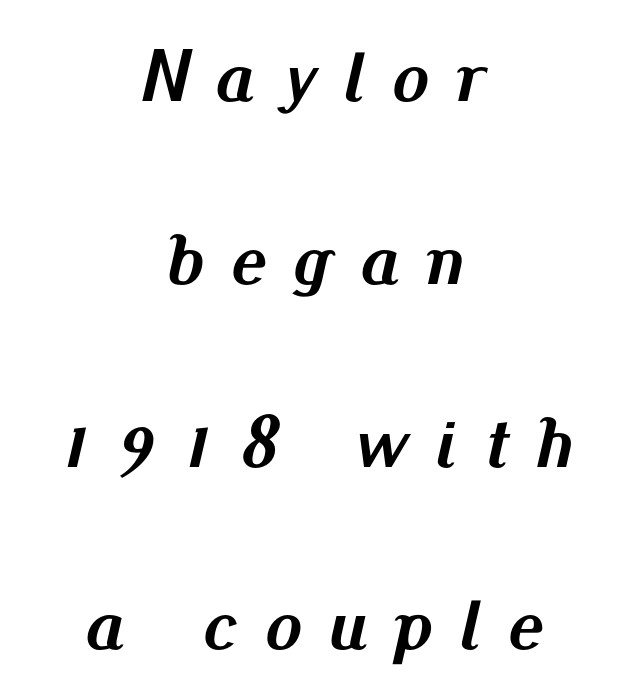
Look at the tracking — it's clearly loosened, letters drifting apart. Heavy-handed strokes throughout: this text is bold. Letters rest on an invisible, unmarked baseline. Each line is balanced around a shared central axis.
